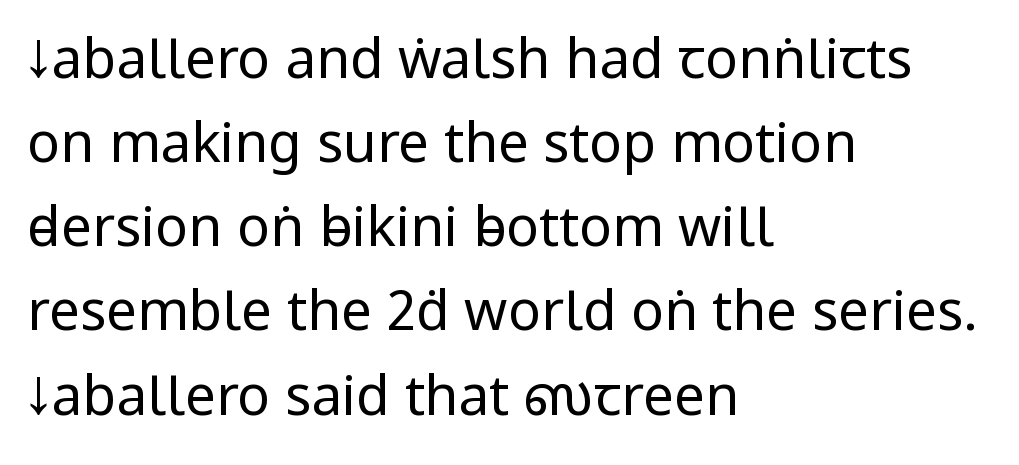
Q: Is the text bold? A: No.
Q: Is the text italic (slanted)? A: No, it is upright.
Q: Is the typeface a serif or a sans-serif typeface? A: Sans-serif.
Q: Is the text underlined? A: No.
Q: How is the paragraph aligned? A: Left-aligned.
Q: Is the spacing between letters normal or unusually wide? A: Normal.
Q: Is the spacing between lines tight, normal or loose? A: Normal.
Q: Width (condensed, normal, or wide)? A: Condensed.
Q: Stroke contrast? A: Low.
